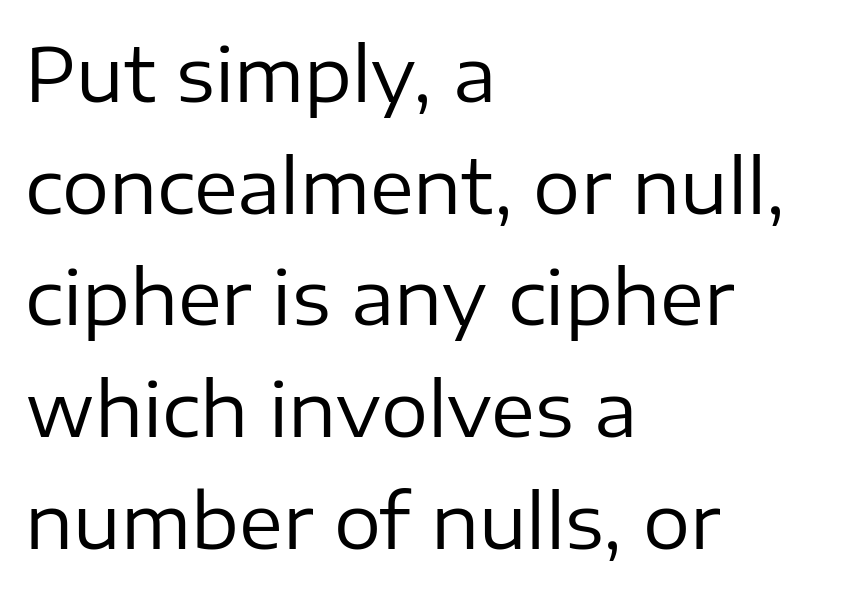
{"serif": "no", "italic": "no", "bold": "no", "weight": "regular", "width": "normal", "stroke_contrast": "low", "x_height": "medium", "monospaced": "no", "underline": "no", "align": "left", "line_spacing": "normal", "line_spacing_ratio": 1.51, "letter_spacing": "normal", "letter_spacing_em": 0.0, "glyph_px": 74}
